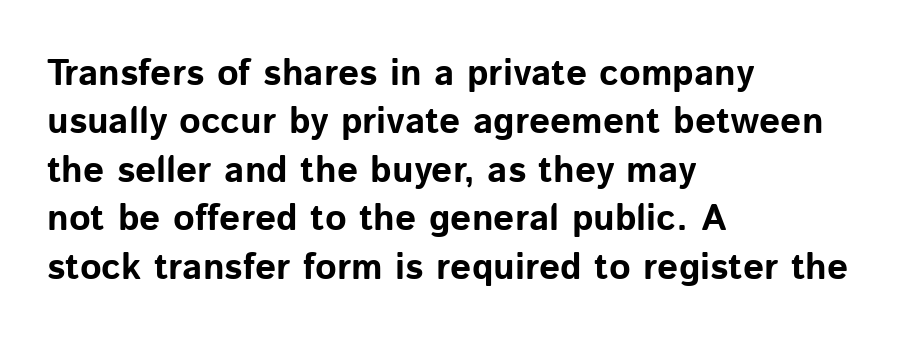
Check under the words: just untouched page. There is no visible air inserted between adjacent glyphs. Note the varied advance widths — an 'i' is clearly narrower than an 'm'. What kind of face is this? One without serifs — a sans.
